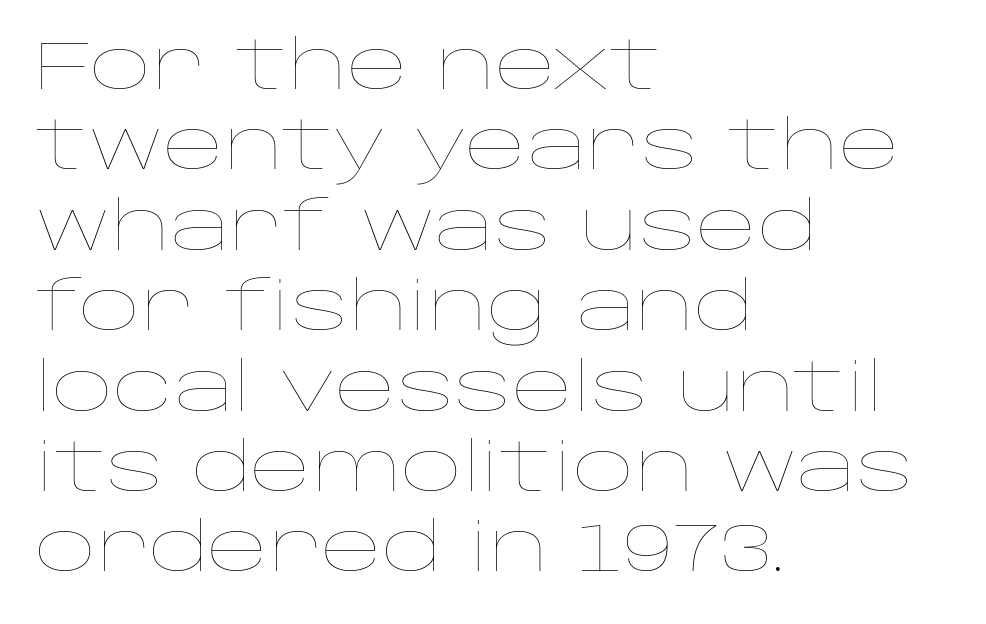
Q: Is the text bold? A: No.
Q: Is the text italic (slanted)? A: No, it is upright.
Q: Is the text underlined? A: No.
Q: How is the paragraph aligned? A: Left-aligned.
Q: Is the spacing between letters normal or unusually wide? A: Normal.
Q: Width (condensed, normal, or wide)? A: Wide.
Q: Stroke contrast? A: Low.
Q: x-height? A: Large.
Q: Monospaced? A: No.
